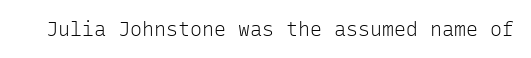
Posture: upright roman. Short note: letters normally spaced. The weight would be labelled regular, book, light, or lighter still. Lines of text with bare space underneath.
